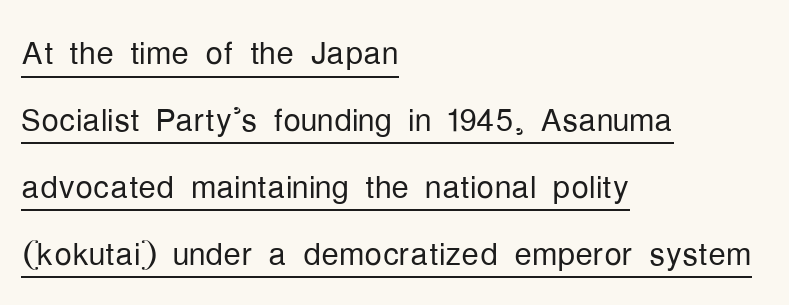
The image shows 44 px light, condensed sans-serif type, upright; set left-aligned, normal line spacing (1.52x), normal letter spacing, underlined; low stroke contrast and a medium x-height.
